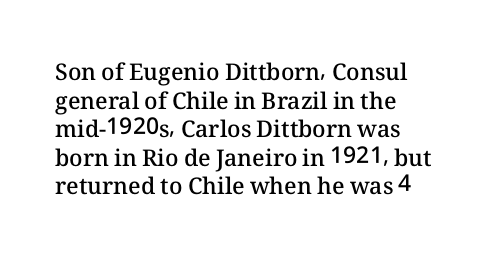
Moderately thickened strokes mark this as semibold type. The glyphs are unaccompanied by any horizontal stroke below them. The passage shown has conventional tracking throughout. This sample uses an upright cut, with every glyph sitting square on the baseline.
